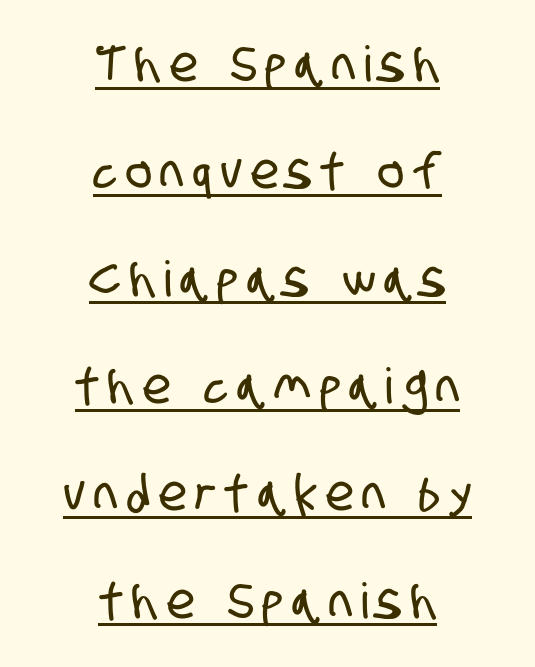
Q: Is the typeface a serif or a sans-serif typeface? A: Sans-serif.
Q: Is the text underlined? A: Yes.
Q: How is the paragraph aligned? A: Centered.
Q: Is the spacing between lines tight, normal or loose? A: Loose.
Q: Width (condensed, normal, or wide)? A: Condensed.
Q: Stroke contrast? A: Low.
Q: x-height? A: Large.
Q: Monospaced? A: No.
